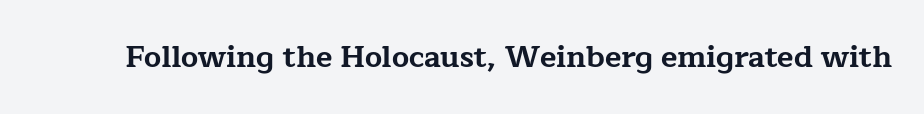
Q: Is the text bold? A: Yes.
Q: Is the text italic (slanted)? A: No, it is upright.
Q: Is the typeface a serif or a sans-serif typeface? A: Serif.
Q: Is the text underlined? A: No.
Q: Is the spacing between letters normal or unusually wide? A: Normal.
Q: Width (condensed, normal, or wide)? A: Wide.
Q: Stroke contrast? A: Low.
Q: x-height? A: Medium.
Q: Monospaced? A: No.
